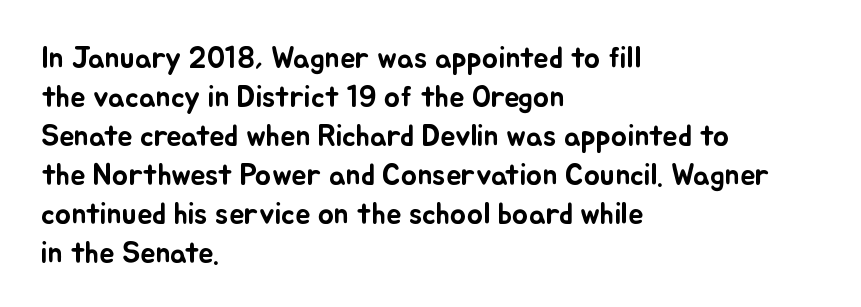
Q: Is the text italic (slanted)? A: No, it is upright.
Q: Is the text underlined? A: No.
Q: How is the paragraph aligned? A: Left-aligned.
Q: Is the spacing between letters normal or unusually wide? A: Normal.
Q: Is the spacing between lines tight, normal or loose? A: Normal.
Q: Width (condensed, normal, or wide)? A: Normal.
Q: Stroke contrast? A: Low.
Q: x-height? A: Small.
Q: Monospaced? A: No.
